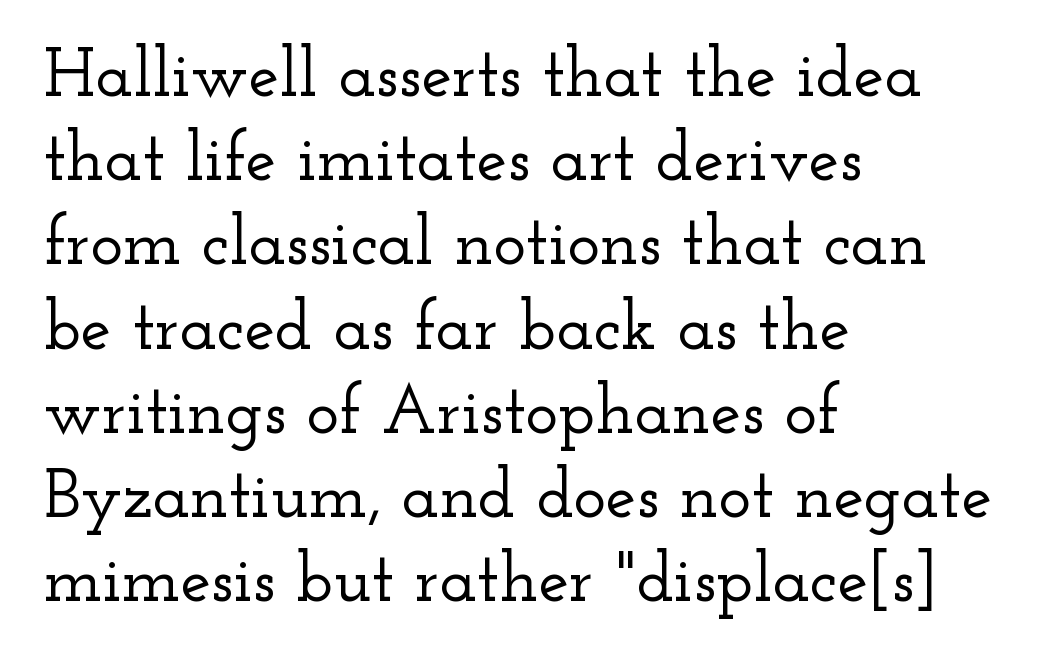
Q: Is the text italic (slanted)? A: No, it is upright.
Q: Is the typeface a serif or a sans-serif typeface? A: Serif.
Q: Is the text underlined? A: No.
Q: How is the paragraph aligned? A: Left-aligned.
Q: Is the spacing between letters normal or unusually wide? A: Normal.
Q: Width (condensed, normal, or wide)? A: Wide.
Q: Stroke contrast? A: Low.
Q: x-height? A: Small.
Q: Monospaced? A: No.
